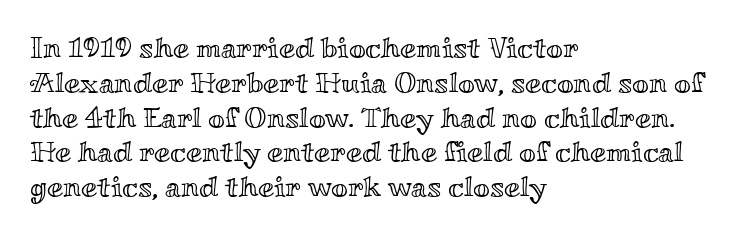
Q: Is the text italic (slanted)? A: No, it is upright.
Q: Is the text underlined? A: No.
Q: How is the paragraph aligned? A: Left-aligned.
Q: Is the spacing between letters normal or unusually wide? A: Normal.
Q: Width (condensed, normal, or wide)? A: Wide.
Q: x-height? A: Small.
Q: Monospaced? A: No.
